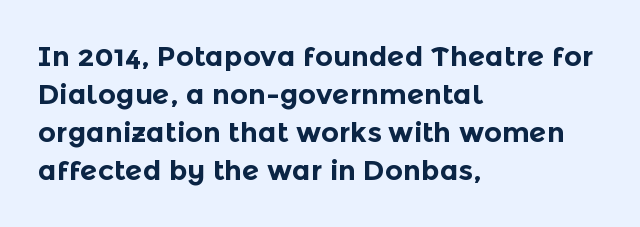
{"serif": "no", "italic": "no", "bold": "yes", "weight": "bold", "width": "normal", "x_height": "medium", "monospaced": "no", "underline": "no", "align": "left", "line_spacing": "normal", "line_spacing_ratio": 1.36, "letter_spacing": "normal", "letter_spacing_em": 0.0, "glyph_px": 28}
